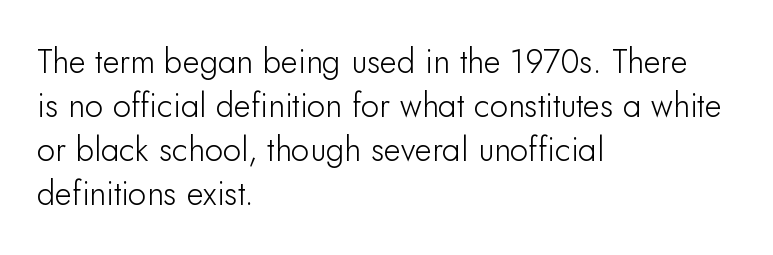
{"serif": "no", "italic": "no", "width": "normal", "stroke_contrast": "low", "x_height": "small", "monospaced": "no", "underline": "no", "align": "left", "line_spacing": "normal", "line_spacing_ratio": 1.33, "letter_spacing": "normal", "letter_spacing_em": 0.0, "glyph_px": 33}
